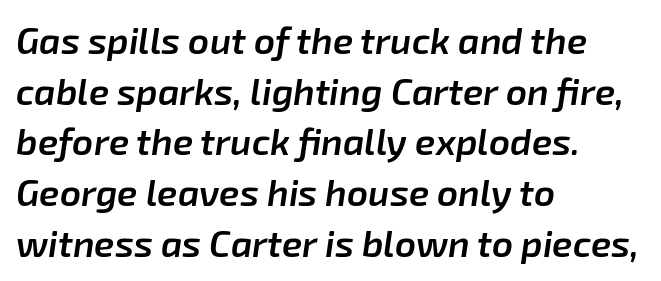
{"italic": "yes", "lean": "right", "slant_degrees": 8, "bold": "semi", "weight": "semibold", "width": "normal", "stroke_contrast": "low", "x_height": "medium", "monospaced": "no", "underline": "no", "align": "left", "line_spacing": "normal", "line_spacing_ratio": 1.37, "letter_spacing": "normal", "letter_spacing_em": 0.0, "glyph_px": 37}
